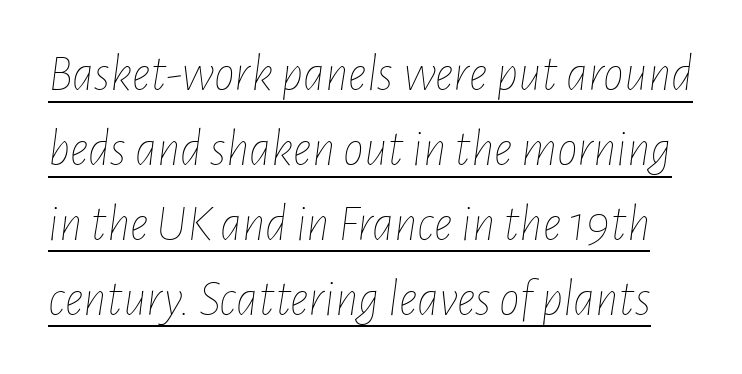
The rows are spaced the way most documents space them. The face looks like a standard text weight, possibly lighter. The words here are underlined. Is this a fixed-width face? No — the glyphs have proportional, varying widths. Every character sits at an angle, as italics do.
